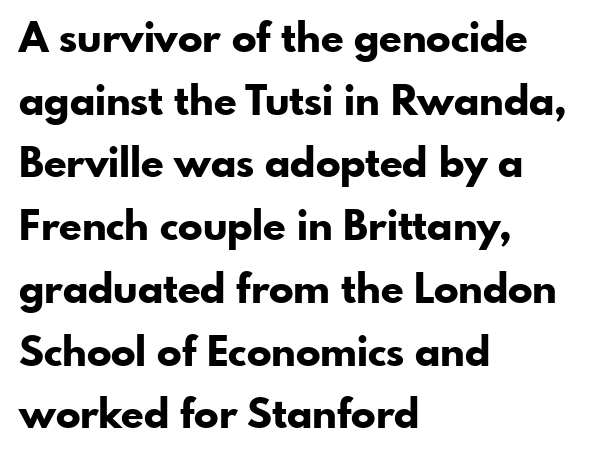
{"serif": "no", "italic": "no", "bold": "yes", "weight": "bold", "width": "normal", "stroke_contrast": "low", "x_height": "small", "monospaced": "no", "underline": "no", "align": "left", "line_spacing": "normal", "line_spacing_ratio": 1.53, "letter_spacing": "normal", "letter_spacing_em": 0.0, "glyph_px": 41}
